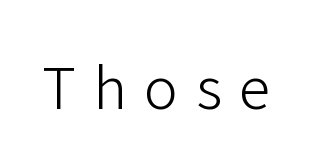
{"serif": "no", "italic": "no", "bold": "no", "weight": "light", "width": "normal", "stroke_contrast": "low", "x_height": "medium", "monospaced": "no", "underline": "no", "letter_spacing": "wide", "letter_spacing_em": 0.31, "glyph_px": 57}
